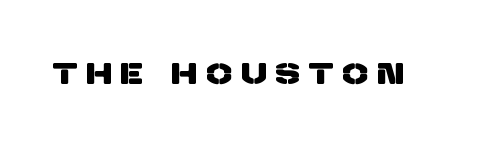
{"serif": "no", "width": "normal", "stroke_contrast": "low", "x_height": "large", "monospaced": "no", "underline": "no", "letter_spacing": "wide", "letter_spacing_em": 0.33, "glyph_px": 30}
